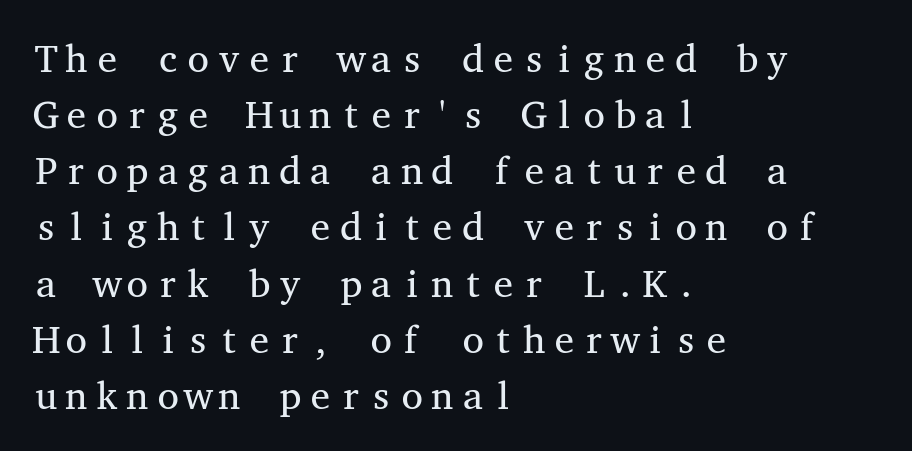
{"serif": "yes", "italic": "no", "bold": "no", "weight": "regular", "width": "wide", "stroke_contrast": "medium", "x_height": "medium", "monospaced": "yes", "underline": "no", "align": "left", "line_spacing": "normal", "line_spacing_ratio": 1.44, "letter_spacing": "normal", "letter_spacing_em": 0.0, "glyph_px": 39}
